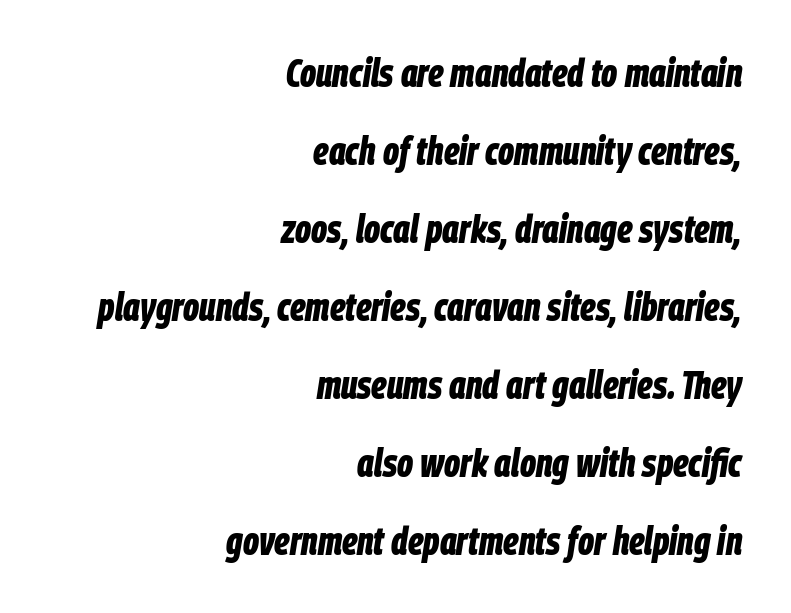
You could fit nearly another row in the gap between these rows. The glyphs look as if they've been sheared to an angle. A typesetter would call this zero additional tracking. The face used here has the dense, thick strokes of a bold. Each line ends at the same right margin while the left side varies. Has an underline been added? It has not.
